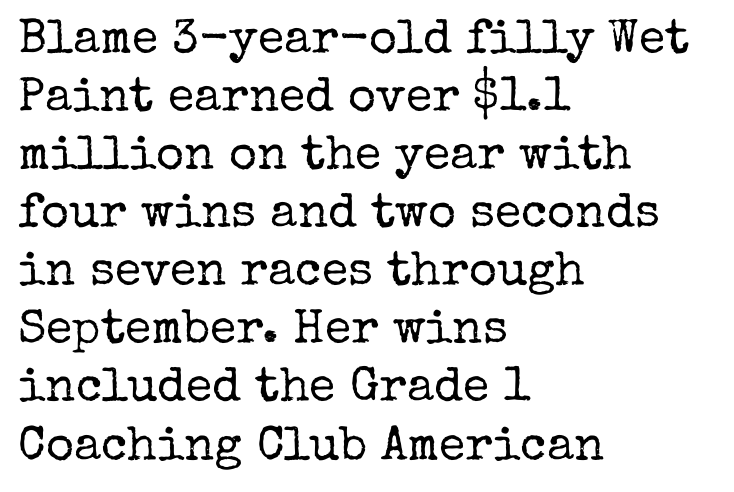
{"serif": "yes", "italic": "no", "bold": "no", "weight": "regular", "width": "normal", "stroke_contrast": "low", "x_height": "medium", "monospaced": "no", "underline": "no", "align": "left", "line_spacing_ratio": 1.21, "letter_spacing": "normal", "letter_spacing_em": 0.0, "glyph_px": 48}
